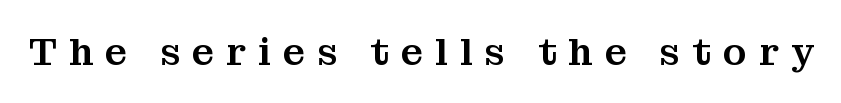
The image shows 39 px serif type, upright; set unusually wide letter spacing (+0.31 em), not underlined; medium stroke contrast and a medium x-height.
